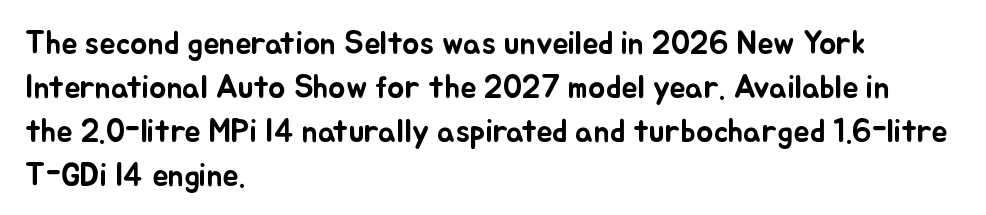
{"italic": "no", "width": "normal", "stroke_contrast": "low", "x_height": "small", "monospaced": "no", "underline": "no", "align": "left", "line_spacing": "normal", "line_spacing_ratio": 1.37, "letter_spacing": "normal", "letter_spacing_em": 0.0, "glyph_px": 32}
